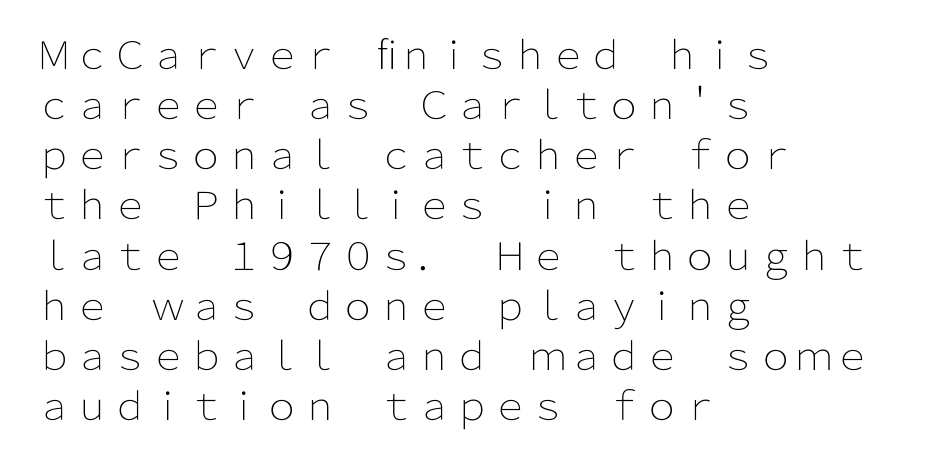
The image shows 38 px light sans-serif type, upright; set left-aligned, normal line spacing (1.32x), normal letter spacing, not underlined; low stroke contrast and a medium x-height.
